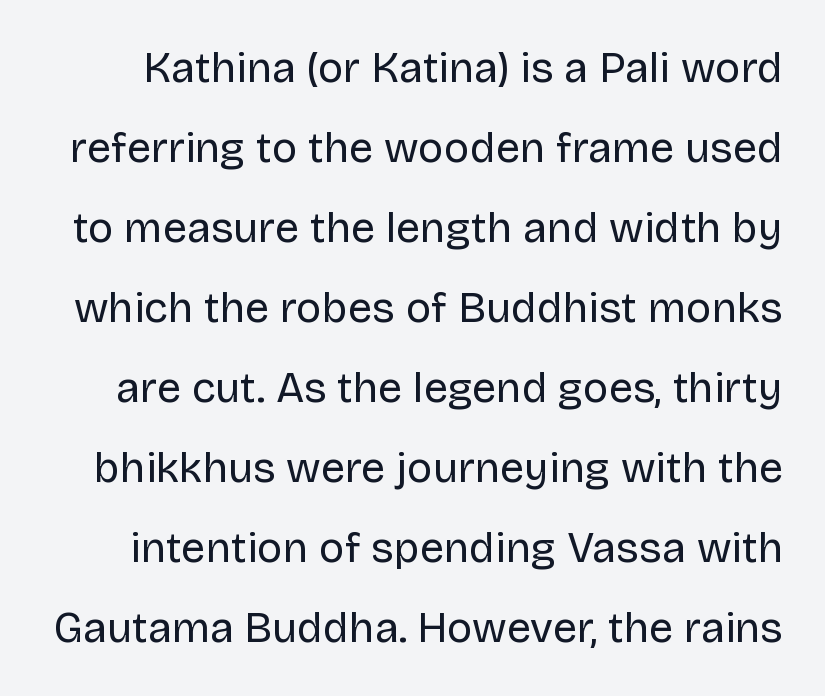
The font's upright variant was chosen for this text. Students, note that the glyphs here touch the page at normal intervals. Letterform terminals end flat and unadorned throughout the passage. Heaviness? Minimal to ordinary, like unemphasized prose.
